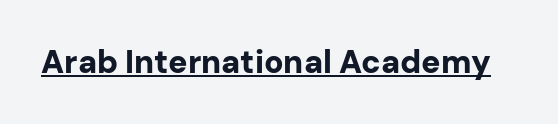
The specimen includes a rule beneath the text block's lines. Proportional: the letters do not fall into vertical columns. Compared with typical body copy, the letter spacing here is the same. Heft: maximum for text — a bold. Each letter's strokes conclude bluntly, with no projecting serifs. A typesetter would mark this as roman, not italic.
